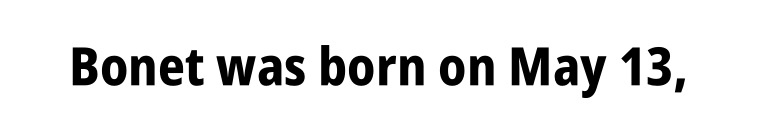
The image shows 53 px bold, condensed sans-serif type, upright; set normal letter spacing, not underlined; low stroke contrast and a large x-height.
